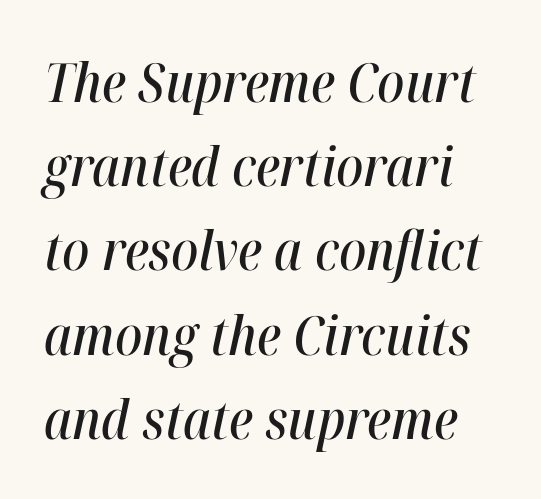
{"italic": "yes", "lean": "right", "slant_degrees": 12, "width": "condensed", "stroke_contrast": "high", "x_height": "medium", "monospaced": "no", "underline": "no", "line_spacing": "normal", "line_spacing_ratio": 1.56, "letter_spacing": "normal", "letter_spacing_em": 0.0, "glyph_px": 54}
